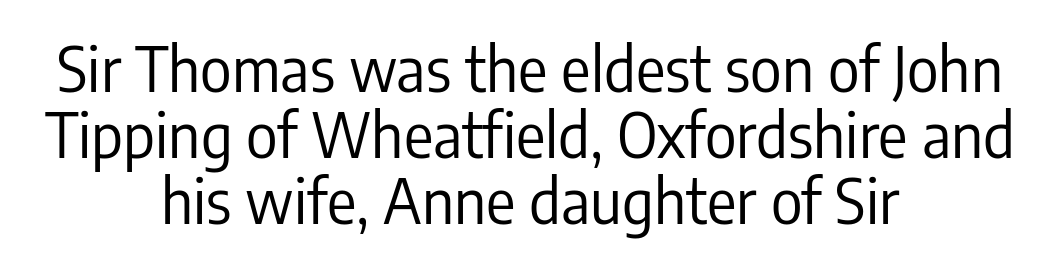
{"serif": "no", "italic": "no", "bold": "no", "weight": "regular", "width": "condensed", "stroke_contrast": "low", "x_height": "medium", "monospaced": "no", "underline": "no", "align": "center", "line_spacing": "tight", "line_spacing_ratio": 1.08, "letter_spacing": "normal", "letter_spacing_em": 0.0, "glyph_px": 61}
